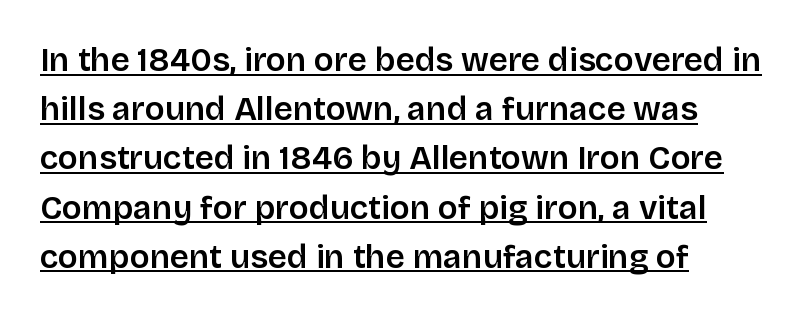
{"serif": "no", "italic": "no", "bold": "semi", "weight": "semibold", "width": "normal", "stroke_contrast": "low", "x_height": "large", "monospaced": "no", "underline": "yes", "align": "left", "line_spacing": "normal", "line_spacing_ratio": 1.49, "letter_spacing": "normal", "letter_spacing_em": 0.0, "glyph_px": 33}
